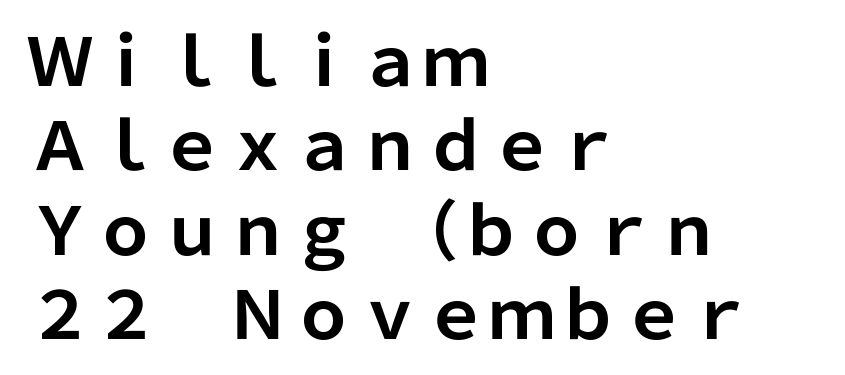
{"serif": "no", "italic": "no", "bold": "yes", "weight": "bold", "width": "normal", "stroke_contrast": "low", "x_height": "medium", "monospaced": "no", "underline": "no", "align": "left", "line_spacing": "normal", "line_spacing_ratio": 1.28, "letter_spacing": "normal", "letter_spacing_em": 0.0, "glyph_px": 66}
